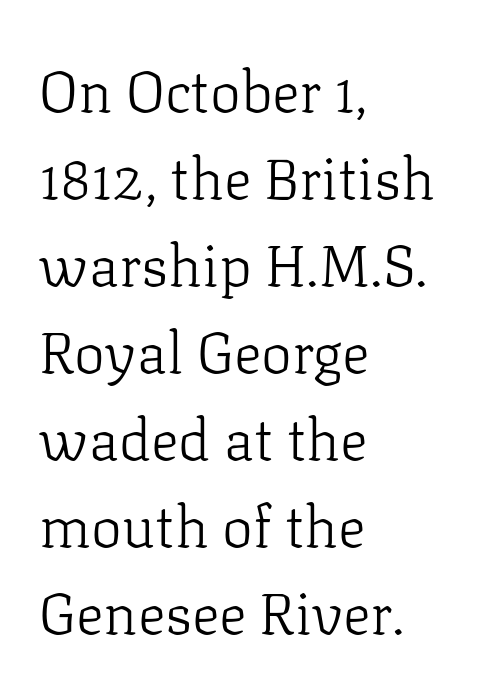
The image shows 58 px light serif type, upright; set left-aligned, normal line spacing (1.5x), normal letter spacing, not underlined; low stroke contrast and a medium x-height.
